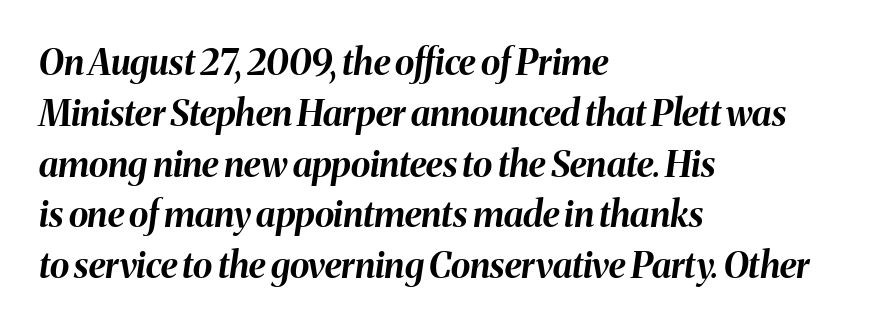
{"italic": "yes", "lean": "right", "slant_degrees": 8, "bold": "yes", "weight": "bold", "width": "normal", "stroke_contrast": "medium", "x_height": "medium", "monospaced": "no", "underline": "no", "align": "left", "line_spacing": "normal", "line_spacing_ratio": 1.41, "letter_spacing": "normal", "letter_spacing_em": 0.0, "glyph_px": 36}
